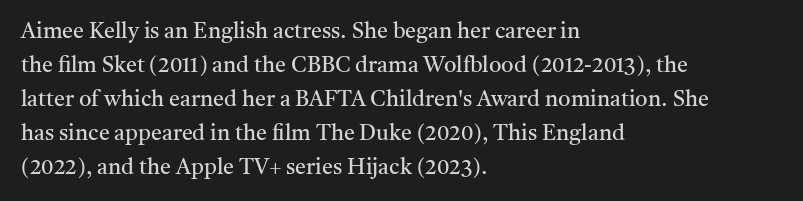
Q: Is the text bold? A: No.
Q: Is the text italic (slanted)? A: No, it is upright.
Q: Is the text underlined? A: No.
Q: How is the paragraph aligned? A: Left-aligned.
Q: Is the spacing between letters normal or unusually wide? A: Normal.
Q: Is the spacing between lines tight, normal or loose? A: Normal.
